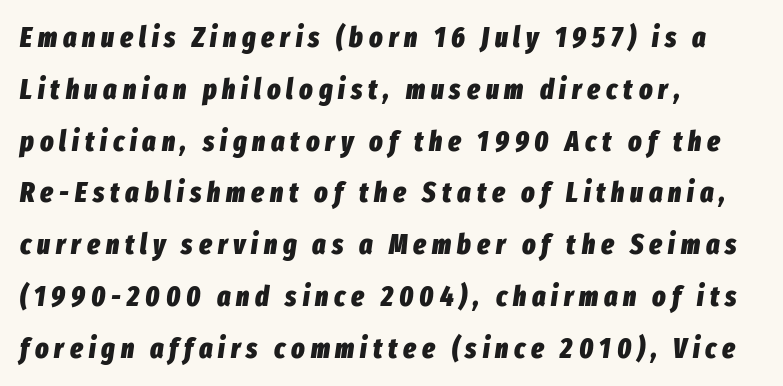
The image shows 28 px heavy, condensed type, italic (leaning right); set left-aligned, line spacing 1.85x, unusually wide letter spacing (+0.21 em), not underlined; low stroke contrast and a medium x-height.
